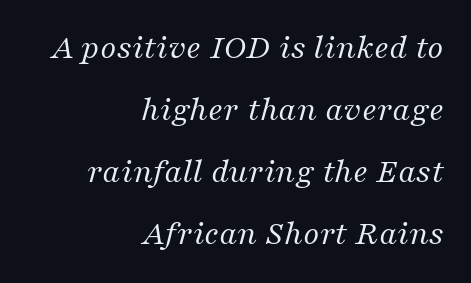
The image shows 35 px regular-weight serif type, italic (leaning right); set right-aligned, line spacing 1.77x, normal letter spacing, not underlined; medium stroke contrast and a medium x-height.
